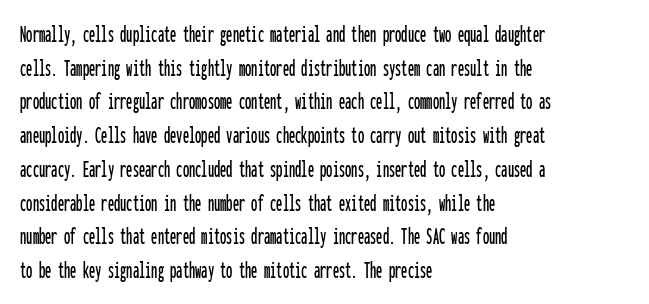
Q: Is the text italic (slanted)? A: No, it is upright.
Q: Is the text underlined? A: No.
Q: How is the paragraph aligned? A: Left-aligned.
Q: Is the spacing between letters normal or unusually wide? A: Normal.
Q: Is the spacing between lines tight, normal or loose? A: Normal.
